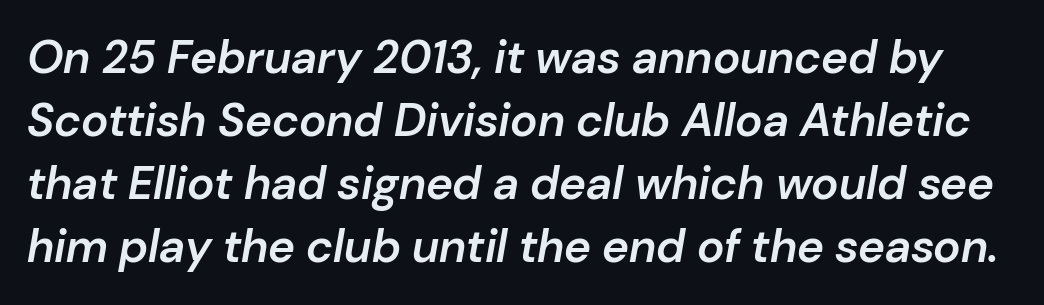
The image shows 46 px semibold type, italic (leaning right); set normal line spacing (1.37x), normal letter spacing, not underlined; low stroke contrast and a medium x-height.
